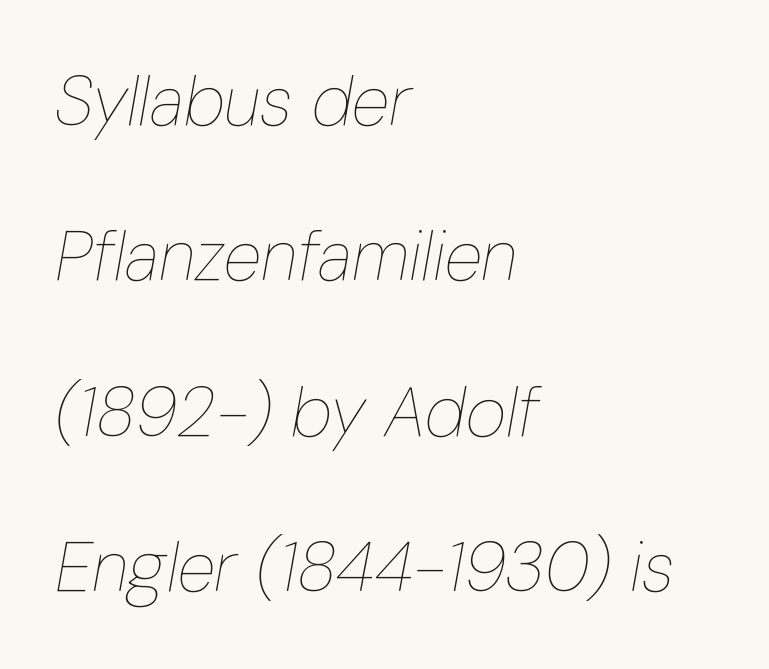
Q: Is the text bold? A: No.
Q: Is the text italic (slanted)? A: Yes, it leans right by about 10 degrees.
Q: Is the text underlined? A: No.
Q: How is the paragraph aligned? A: Left-aligned.
Q: Is the spacing between letters normal or unusually wide? A: Normal.
Q: Is the spacing between lines tight, normal or loose? A: Loose.
Q: Width (condensed, normal, or wide)? A: Condensed.
Q: Stroke contrast? A: Low.
Q: x-height? A: Medium.
Q: Monospaced? A: No.
